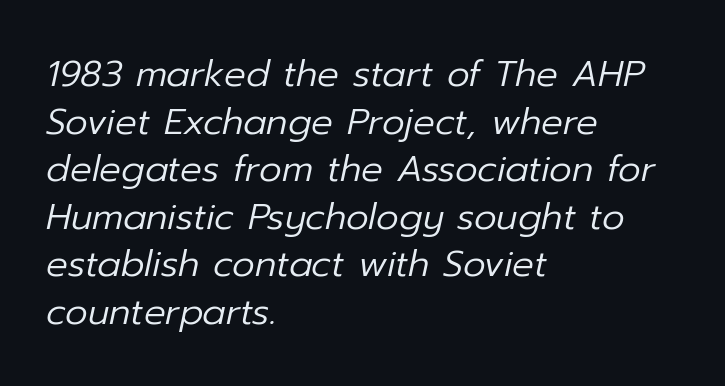
Quick note: underline off. The text carries the slant typical of an italic or oblique font. Where is the straight margin? On the left. Proportional: the letters do not fall into vertical columns. Letter spacing: default.
